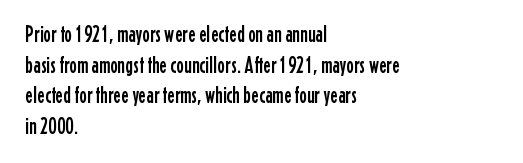
The image shows 23 px text type, upright; set left-aligned, normal line spacing (1.33x), normal letter spacing, not underlined.
